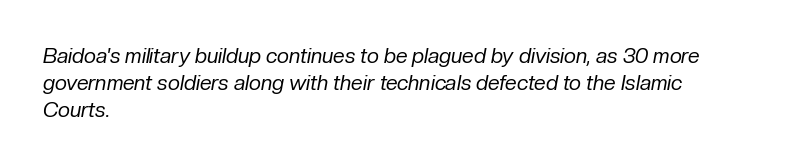
{"italic": "yes", "lean": "right", "slant_degrees": 10, "bold": "no", "underline": "no", "align": "left", "line_spacing": "normal", "line_spacing_ratio": 1.28, "letter_spacing": "normal", "letter_spacing_em": 0.0, "glyph_px": 21}
